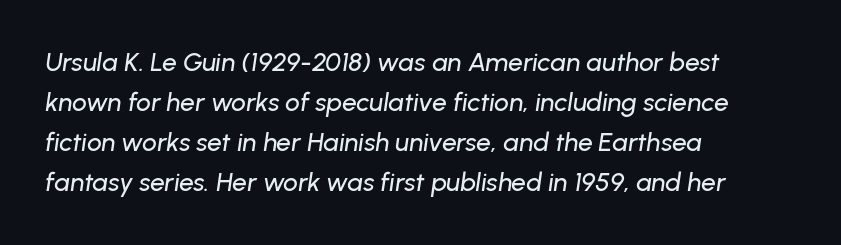
Letter spacing: default. Underlining? Definitely not there. Leading: standard. Visually the block forms a straight wall on the left and a jagged coastline on the right. The lettering tilts uniformly, giving the passage an italic look.
